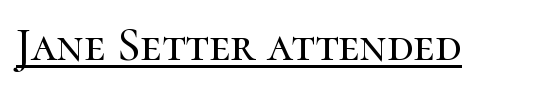
{"serif": "yes", "italic": "no", "width": "normal", "stroke_contrast": "high", "x_height": "medium", "monospaced": "no", "underline": "yes", "letter_spacing": "normal", "letter_spacing_em": 0.0, "glyph_px": 47}
